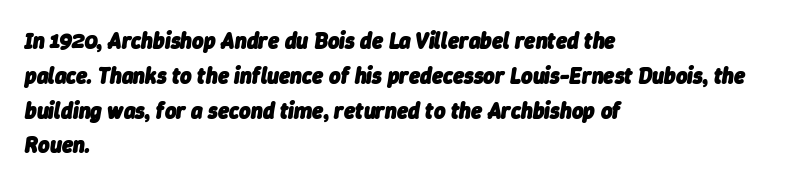
{"italic": "yes", "lean": "right", "slant_degrees": 9, "bold": "yes", "underline": "no", "align": "left", "line_spacing": "normal", "line_spacing_ratio": 1.58, "letter_spacing": "normal", "letter_spacing_em": 0.0, "glyph_px": 22}
